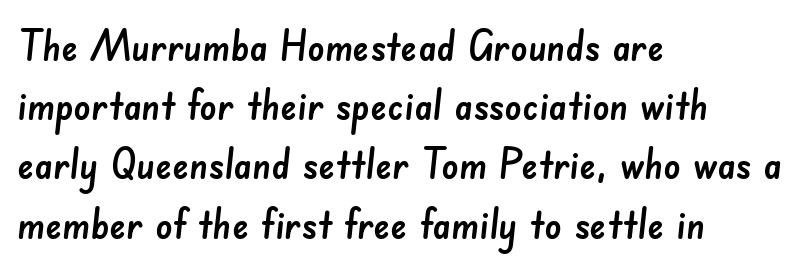
Serifs: no, the terminals of the letterforms are clean. A typesetter would call this leading conventional body-copy spacing. Varying glyph widths throughout — classic text-font behaviour. Quick note: underline off. Tracking value appears to be zero — textbook default spacing. Casual observation: everything's shoved over to the left.
